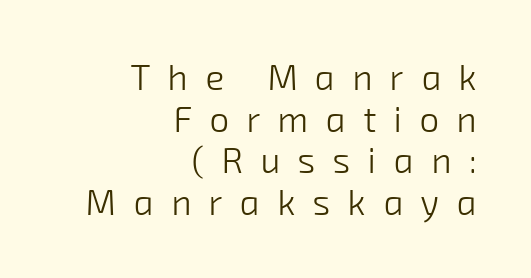
Here the designer chose a conventional face with non-uniform glyph widths. Observe the absence of serifs on each vertical stroke in this sample. Unbolded letterforms with no extra heft. Short and long lines alike share a common ending point at right. In terms of letterspacing, this is a distinctly airy, spread setting.
